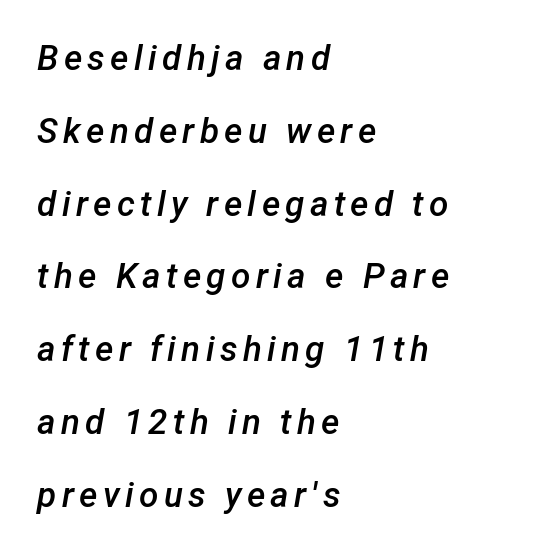
Q: Is the text bold? A: Semi-bold.
Q: Is the text italic (slanted)? A: Yes, it leans right by about 12 degrees.
Q: Is the text underlined? A: No.
Q: How is the paragraph aligned? A: Left-aligned.
Q: Is the spacing between lines tight, normal or loose? A: Loose.
Q: Width (condensed, normal, or wide)? A: Normal.
Q: Stroke contrast? A: Low.
Q: x-height? A: Medium.
Q: Monospaced? A: No.
